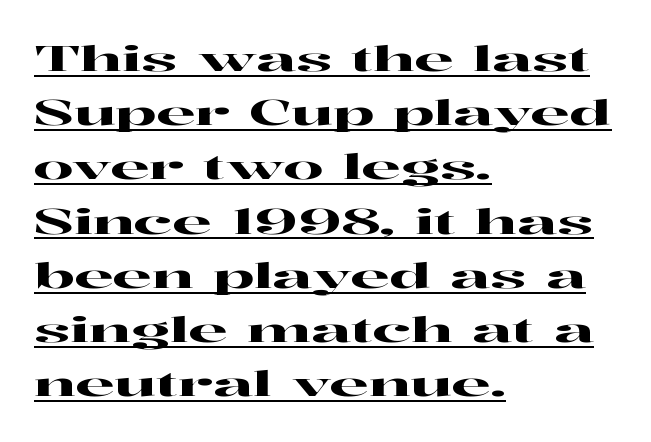
The image shows 35 px wide serif type, upright; set left-aligned, normal line spacing (1.55x), normal letter spacing, underlined; high stroke contrast and a medium x-height.
